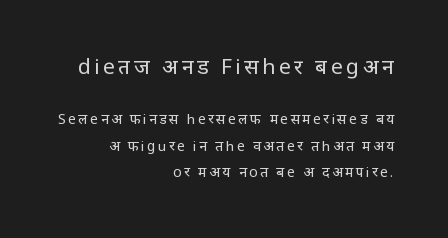
Underlining? Definitely not there. Notice how the passage keeps a crisp vertical edge on the right only. Caption: upper text group enlarged, lower text group reduced. Does the leading feel generous? Absolutely, it's lavish. Does the lettering tilt? It doesn't — this is upright. Weight: not bold — regular or lighter.
